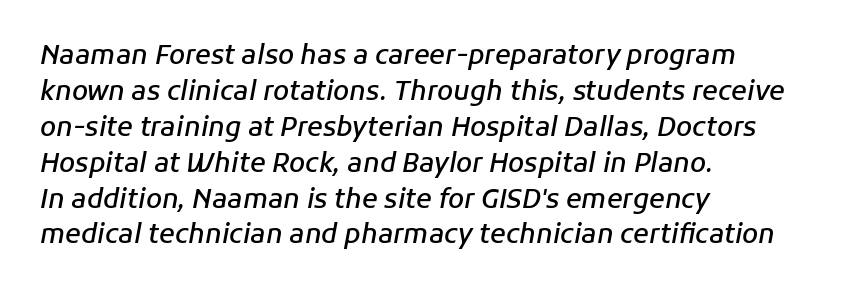
Q: Is the text bold? A: Semi-bold.
Q: Is the text italic (slanted)? A: Yes, it leans right by about 11 degrees.
Q: Is the text underlined? A: No.
Q: How is the paragraph aligned? A: Left-aligned.
Q: Is the spacing between letters normal or unusually wide? A: Normal.
Q: Is the spacing between lines tight, normal or loose? A: Normal.
